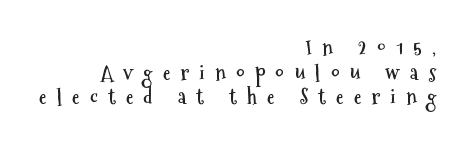
Q: Is the text bold? A: Yes.
Q: Is the text italic (slanted)? A: No, it is upright.
Q: Is the text underlined? A: No.
Q: How is the paragraph aligned? A: Right-aligned.
Q: Is the spacing between letters normal or unusually wide? A: Unusually wide.
